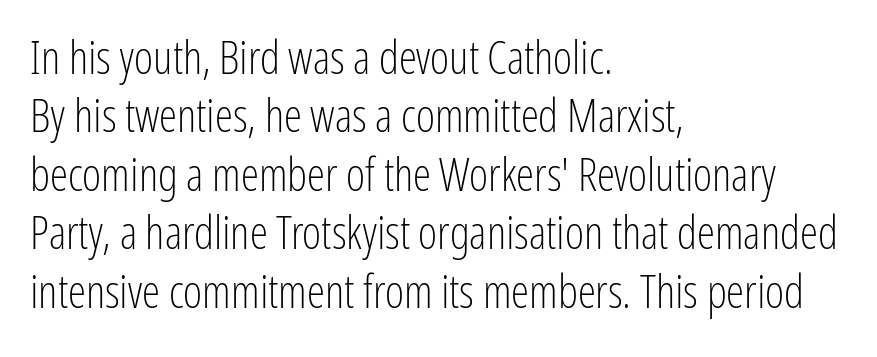
The image shows 46 px light, condensed sans-serif type, upright; set left-aligned, normal line spacing (1.27x), normal letter spacing, not underlined; low stroke contrast and a medium x-height.
